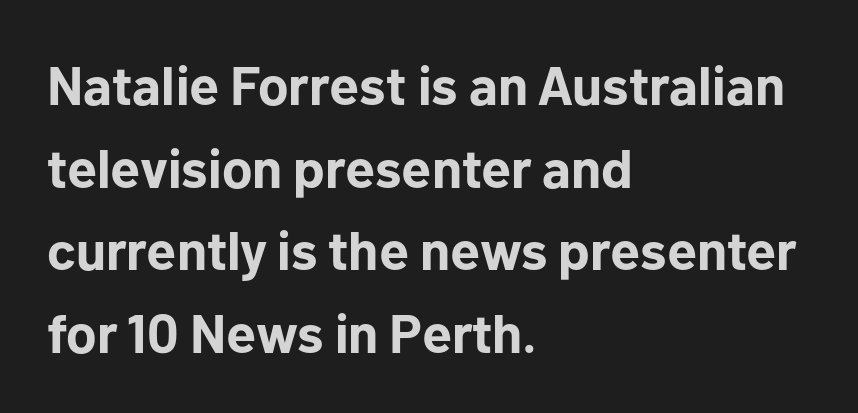
Q: Is the text bold? A: Yes.
Q: Is the text italic (slanted)? A: No, it is upright.
Q: Is the typeface a serif or a sans-serif typeface? A: Sans-serif.
Q: Is the text underlined? A: No.
Q: How is the paragraph aligned? A: Left-aligned.
Q: Is the spacing between letters normal or unusually wide? A: Normal.
Q: Is the spacing between lines tight, normal or loose? A: Normal.
Q: Width (condensed, normal, or wide)? A: Normal.
Q: Stroke contrast? A: Low.
Q: x-height? A: Medium.
Q: Monospaced? A: No.
